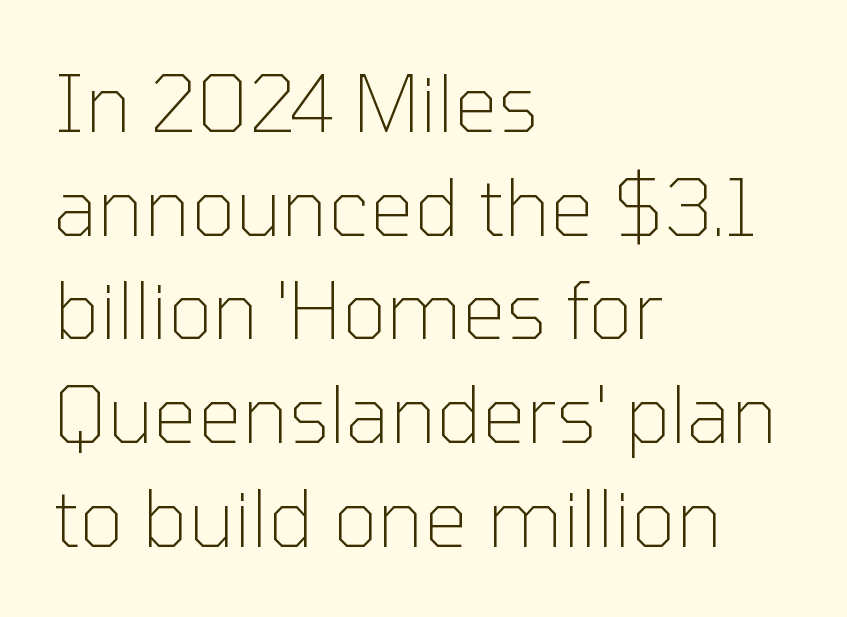
The rendering uses a moderate line-height, typical for paragraphs. A quiet, ordinary-to-light weight characterises the typeface. Leftover space on each line is placed entirely after the last word. In terms of letterspacing, this is plain default setting.
